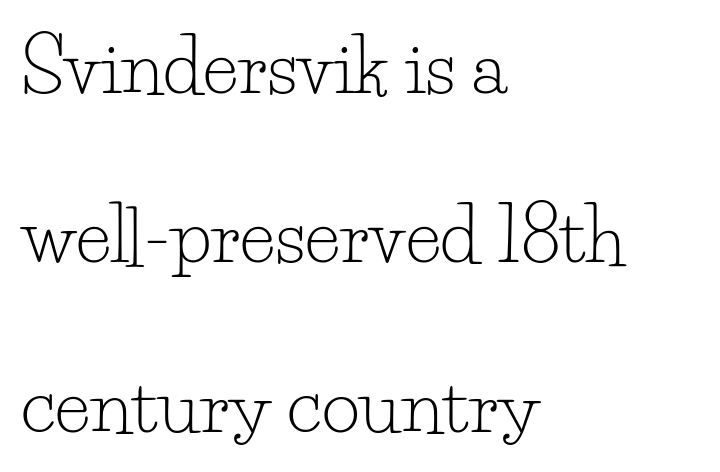
The image shows 74 px light serif type, upright; set left-aligned, loose line spacing (2.29x), normal letter spacing, not underlined; low stroke contrast and a small x-height.
